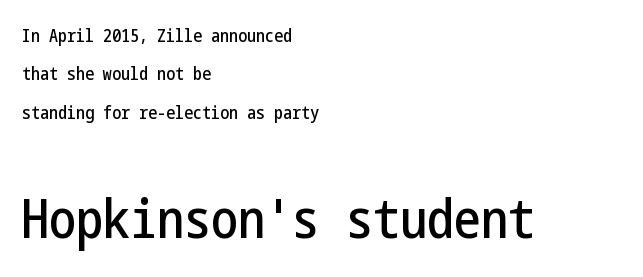
{"serif": "no", "italic": "no", "width": "condensed", "stroke_contrast": "low", "x_height": "medium", "underline": "no", "align": "left", "line_spacing": "loose", "line_spacing_ratio": 2.13, "letter_spacing": "normal", "letter_spacing_em": 0.0, "larger_block": "second", "size_ratio": 3.0, "glyph_px": 54}
